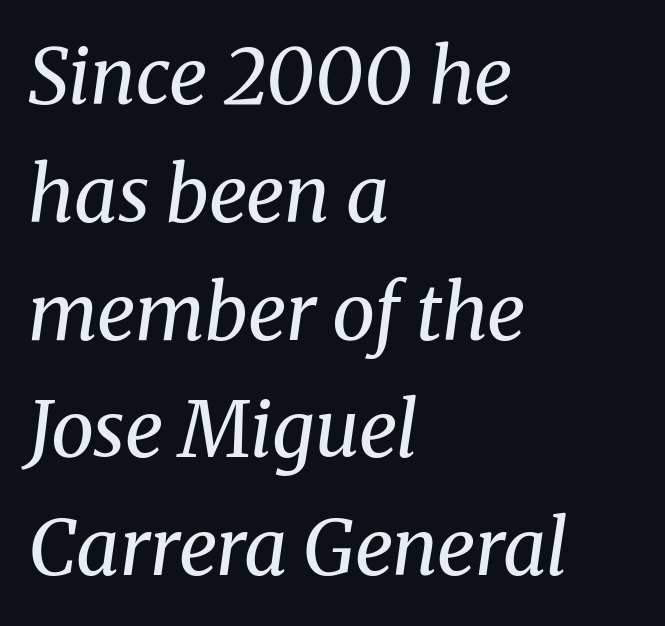
The image shows 77 px regular-weight serif type, italic (leaning right); set left-aligned, normal line spacing (1.53x), normal letter spacing, not underlined; medium stroke contrast and a medium x-height.
